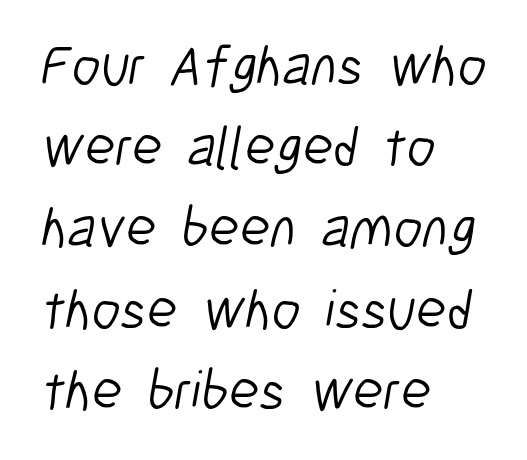
The image shows 56 px light, condensed sans-serif type; set left-aligned, normal line spacing (1.45x), normal letter spacing, not underlined; low stroke contrast and a medium x-height.
